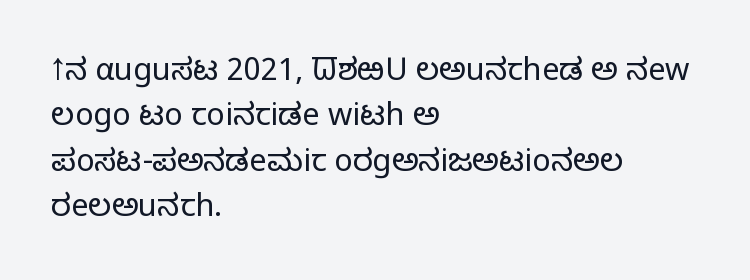
{"serif": "no", "italic": "no", "bold": "no", "weight": "light", "width": "normal", "stroke_contrast": "low", "x_height": "medium", "monospaced": "no", "underline": "no", "align": "left", "line_spacing": "normal", "line_spacing_ratio": 1.46, "letter_spacing": "normal", "letter_spacing_em": 0.0, "glyph_px": 31}
